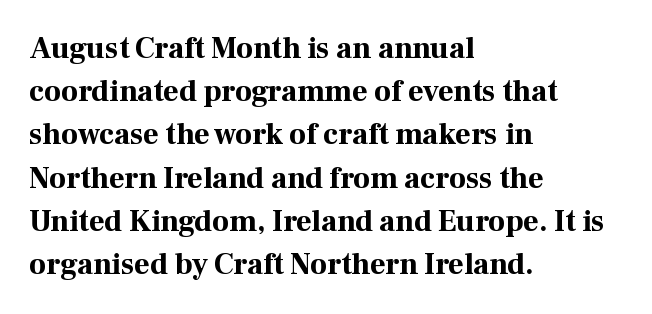
{"serif": "yes", "italic": "no", "bold": "yes", "weight": "bold", "width": "normal", "stroke_contrast": "high", "x_height": "medium", "monospaced": "no", "underline": "no", "align": "left", "line_spacing": "normal", "line_spacing_ratio": 1.44, "letter_spacing": "normal", "letter_spacing_em": 0.0, "glyph_px": 30}
